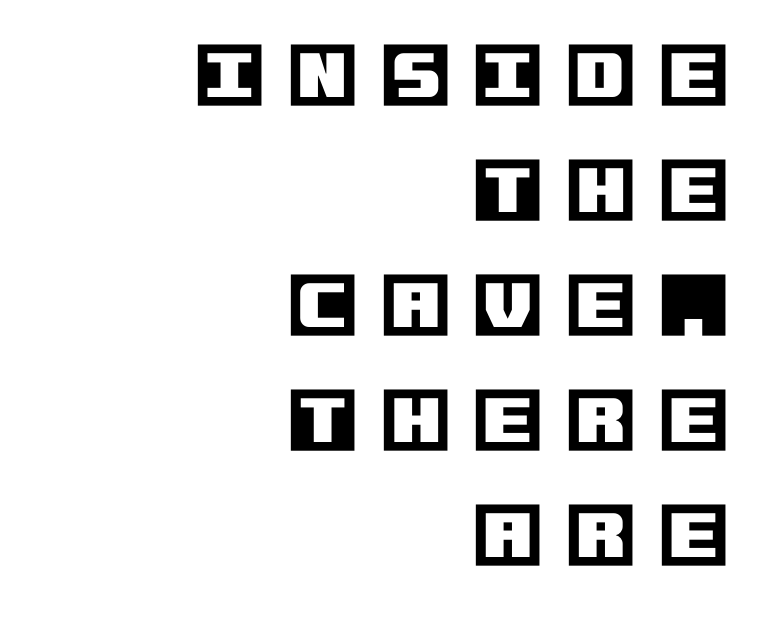
The image shows 71 px text type, upright; set right-aligned, normal line spacing (1.62x), unusually wide letter spacing (+0.33 em), not underlined; a large x-height.
